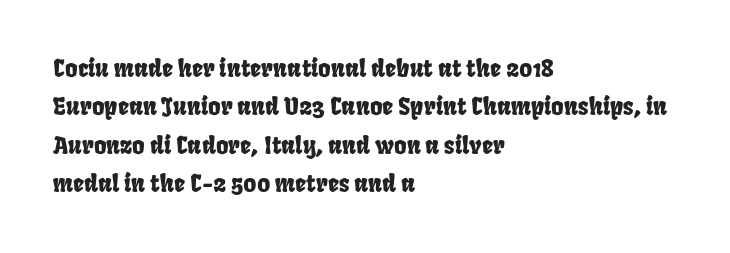
The image shows 24 px text type; set left-aligned, normal line spacing (1.6x), normal letter spacing, not underlined.
